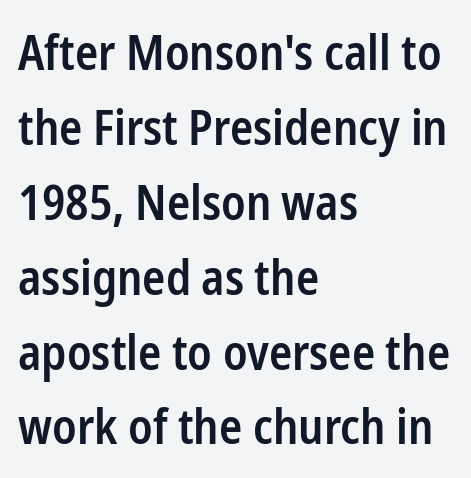
{"serif": "no", "italic": "no", "bold": "semi", "weight": "semibold", "width": "condensed", "stroke_contrast": "low", "x_height": "medium", "monospaced": "no", "underline": "no", "align": "left", "line_spacing": "normal", "line_spacing_ratio": 1.56, "letter_spacing": "normal", "letter_spacing_em": 0.0, "glyph_px": 48}
